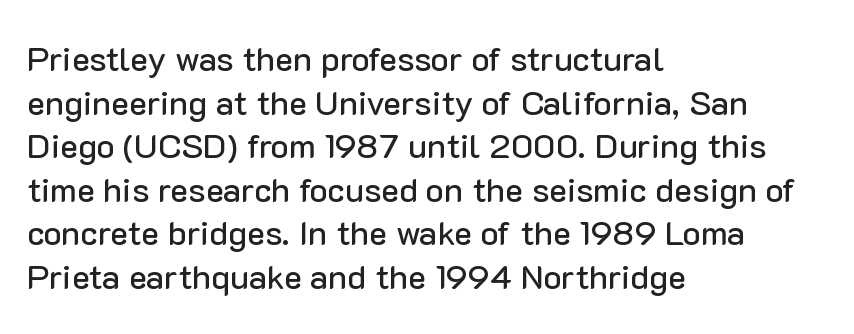
Underlining? Definitely not there. Each letter's strokes conclude bluntly, with no projecting serifs. The letters advance in unequal steps, a hallmark of proportional type. A typesetter would call this leading conventional body-copy spacing.
